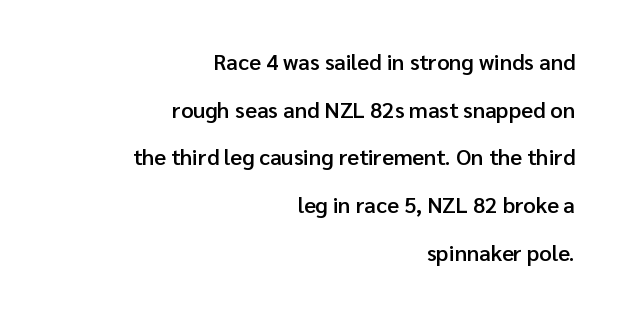
The sample has been set in demibold, a notch under bold. Posture: upright roman. Leading: increased. The paragraph has a hard right edge and a soft left edge. Nobody drew a line under any word here.
